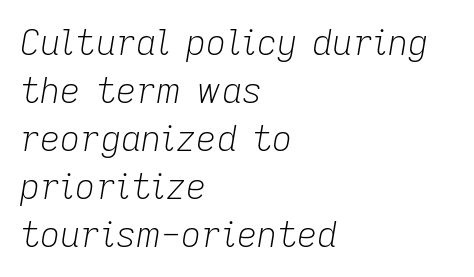
Unmarked baselines from the first word to the last. These lines are set flush left with a ragged right edge. Spacing verdict: proportional, widths tailored to each character. Successive baselines arrive at the customary interval. Unbolded letterforms with no extra heft. The typography opts for an oblique posture over an upright one.
